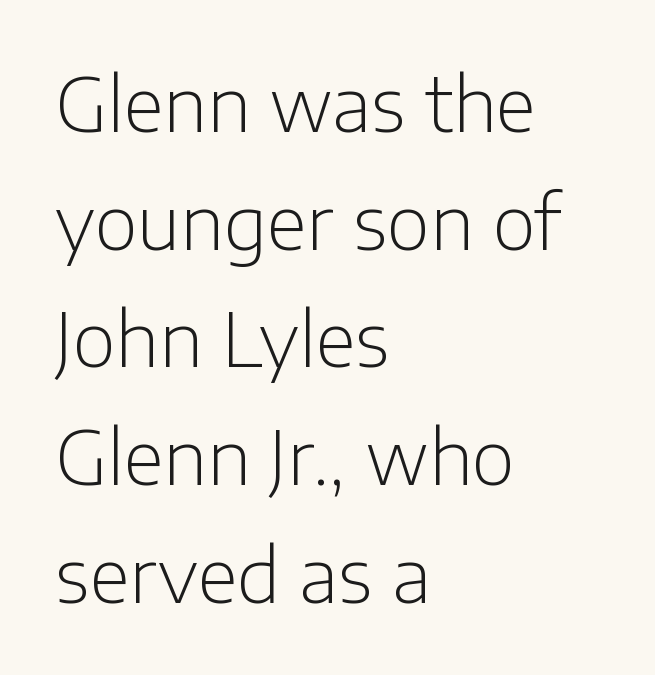
{"serif": "no", "italic": "no", "bold": "no", "weight": "light", "width": "normal", "stroke_contrast": "low", "x_height": "medium", "monospaced": "no", "underline": "no", "align": "left", "line_spacing": "normal", "line_spacing_ratio": 1.59, "letter_spacing": "normal", "letter_spacing_em": 0.0, "glyph_px": 74}
